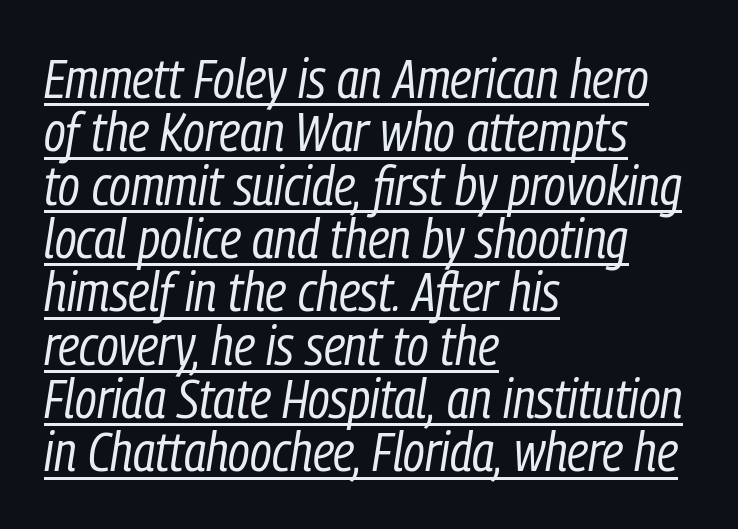
{"italic": "yes", "lean": "right", "slant_degrees": 9, "bold": "no", "weight": "regular", "width": "condensed", "stroke_contrast": "low", "x_height": "medium", "monospaced": "no", "underline": "yes", "align": "left", "line_spacing": "tight", "line_spacing_ratio": 0.97, "letter_spacing": "normal", "letter_spacing_em": 0.0, "glyph_px": 55}
